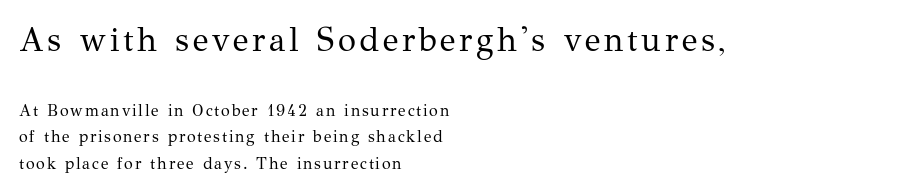
{"serif": "yes", "italic": "no", "bold": "no", "weight": "regular", "width": "normal", "stroke_contrast": "medium", "x_height": "medium", "monospaced": "no", "underline": "no", "align": "left", "line_spacing": "normal", "line_spacing_ratio": 1.65, "larger_block": "first", "size_ratio": 2.06, "glyph_px": 33}
